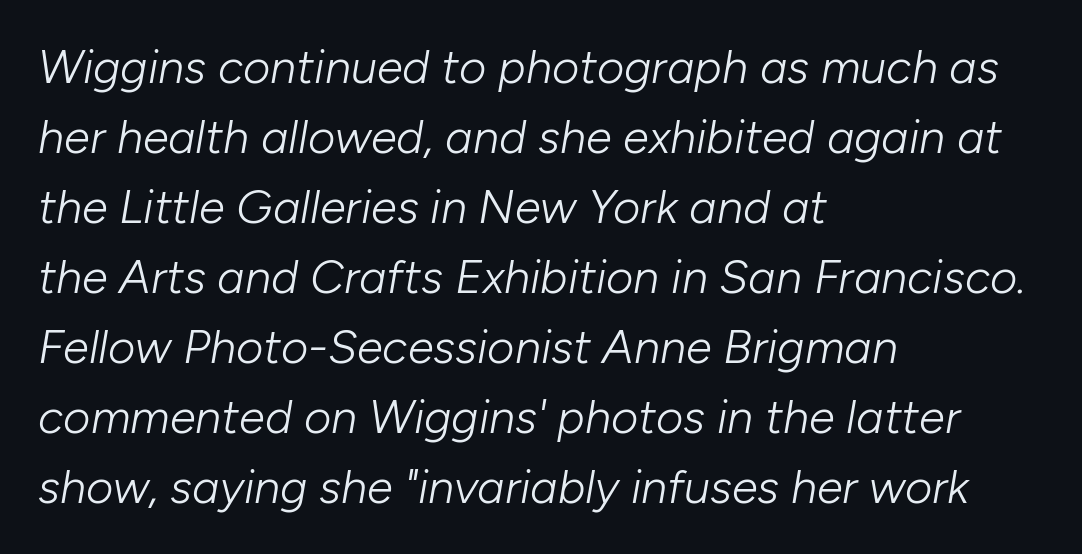
{"italic": "yes", "lean": "right", "slant_degrees": 10, "bold": "no", "weight": "light", "width": "normal", "stroke_contrast": "low", "x_height": "medium", "monospaced": "no", "underline": "no", "align": "left", "line_spacing": "normal", "line_spacing_ratio": 1.49, "letter_spacing": "normal", "letter_spacing_em": 0.0, "glyph_px": 47}
